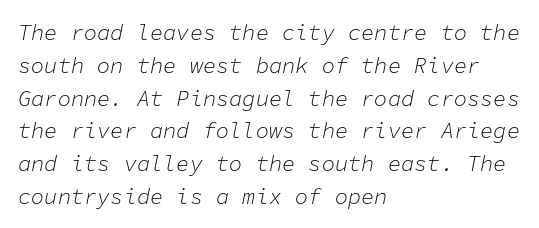
Evenly set lines give the paragraph a standard silhouette. Anything drawn beneath the words? Only blank space. A quiet, ordinary-to-light weight characterises the typeface. Slanted lettering throughout. No extra tracking has been applied to these lines. If you drew a ruler down the left edge, every line would touch it.
